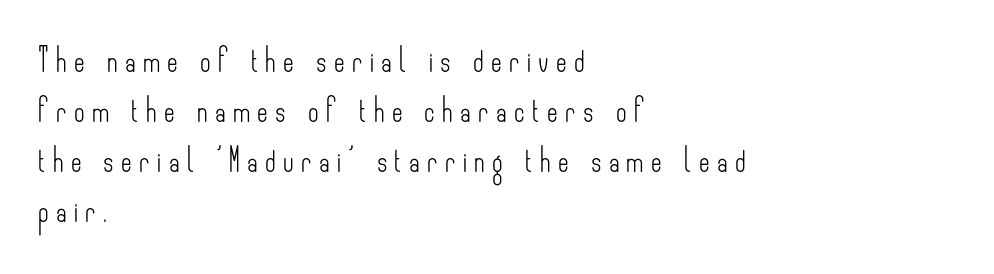
These lines are set flush left with a ragged right edge. Weight class: somewhere from thin through regular. A typesetter would mark this as roman, not italic. A clean baseline with only descenders dipping below it. Successive baselines arrive slowly, with a big drop between each. Substantial extra tracking has been applied to these lines.
